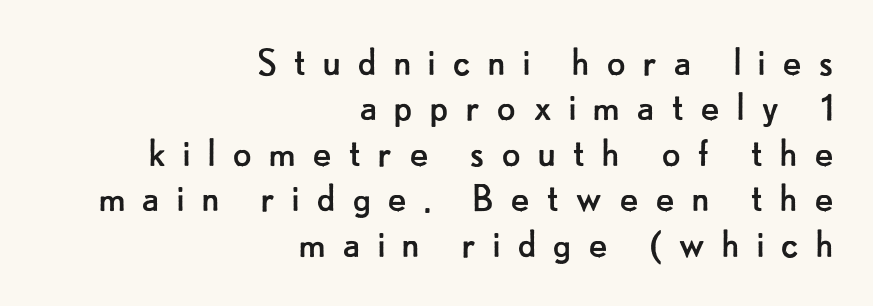
The image shows 45 px regular-weight sans-serif type, upright; set right-aligned, tight line spacing (1.01x), unusually wide letter spacing (+0.35 em), not underlined; low stroke contrast and a small x-height.
